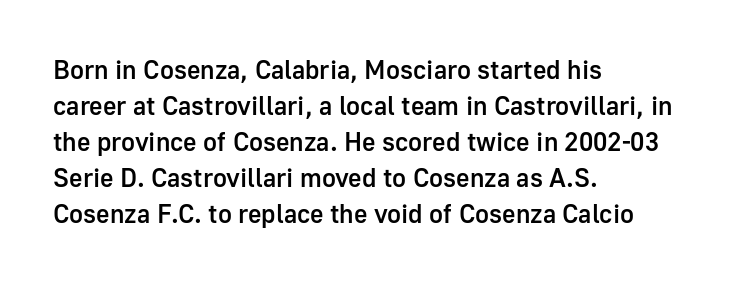
The glyphs have the mass of a demibold cut, below bold. The rendering uses a moderate line-height, typical for paragraphs. Here the glyphs are tracked normally, forming tight word shapes. The rag falls on the right side of this text block.
